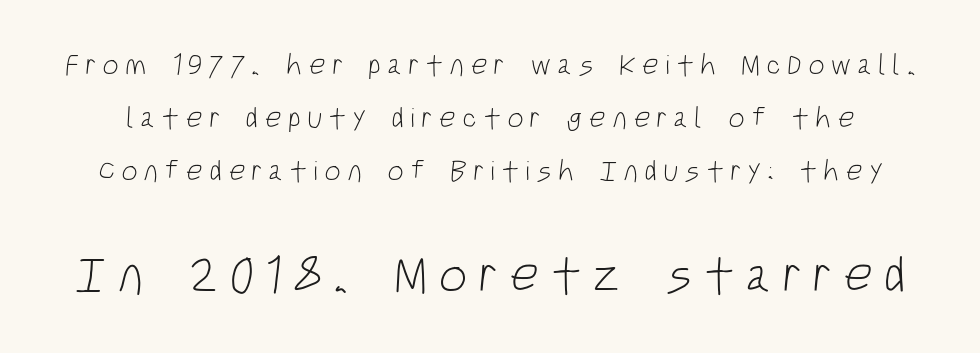
Q: Is the text bold? A: No.
Q: Is the typeface a serif or a sans-serif typeface? A: Sans-serif.
Q: Is the text underlined? A: No.
Q: Is the spacing between letters normal or unusually wide? A: Unusually wide.
Q: Which block of text is set in a larger size, the first (top) or the second (bottom)? A: The second (bottom) one.
Q: Width (condensed, normal, or wide)? A: Condensed.
Q: Stroke contrast? A: Low.
Q: x-height? A: Large.
Q: Monospaced? A: No.
